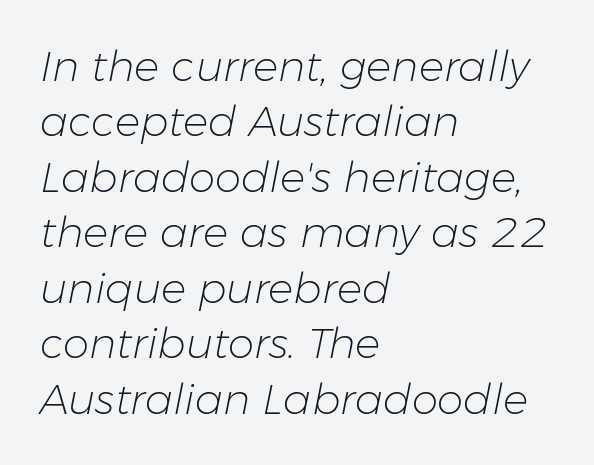
Q: Is the text bold? A: No.
Q: Is the text italic (slanted)? A: Yes, it leans right by about 11 degrees.
Q: Is the text underlined? A: No.
Q: How is the paragraph aligned? A: Left-aligned.
Q: Is the spacing between letters normal or unusually wide? A: Normal.
Q: Is the spacing between lines tight, normal or loose? A: Normal.
Q: Width (condensed, normal, or wide)? A: Normal.
Q: Stroke contrast? A: Low.
Q: x-height? A: Medium.
Q: Monospaced? A: No.
